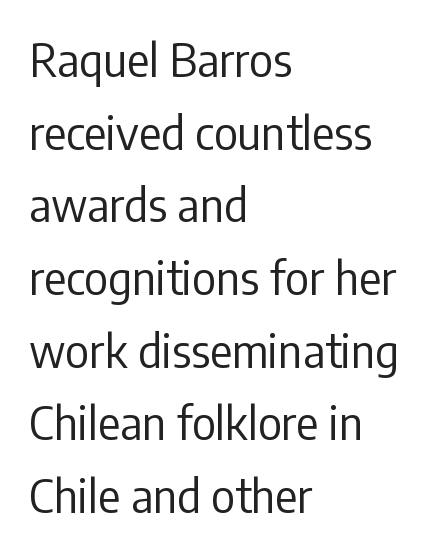
Q: Is the text bold? A: No.
Q: Is the text italic (slanted)? A: No, it is upright.
Q: Is the typeface a serif or a sans-serif typeface? A: Sans-serif.
Q: Is the text underlined? A: No.
Q: How is the paragraph aligned? A: Left-aligned.
Q: Is the spacing between letters normal or unusually wide? A: Normal.
Q: Is the spacing between lines tight, normal or loose? A: Normal.
Q: Width (condensed, normal, or wide)? A: Condensed.
Q: Stroke contrast? A: Low.
Q: x-height? A: Medium.
Q: Monospaced? A: No.
